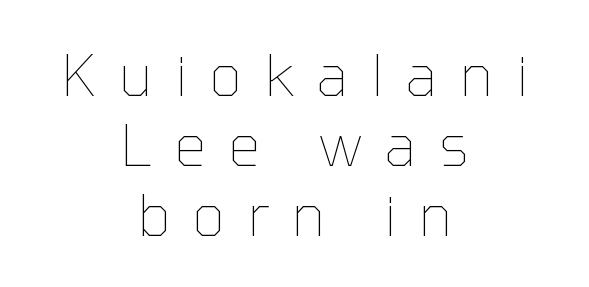
Bare-footed words on every line. Note the varied advance widths — an 'i' is clearly narrower than an 'm'. Think standard paragraph weight, or any step lighter than that. Short and long lines alike share a common midpoint. Italic: no, the glyphs are upright roman.
